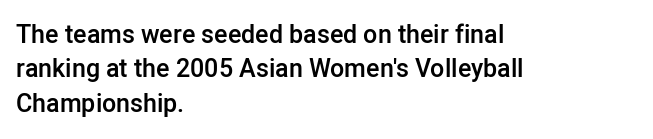
No italicization has been applied; the sample stays upright. Every letter is mildly thick-stroked: semibold rather than bold. The rag falls on the right side of this text block. The area under the type is left untouched.
